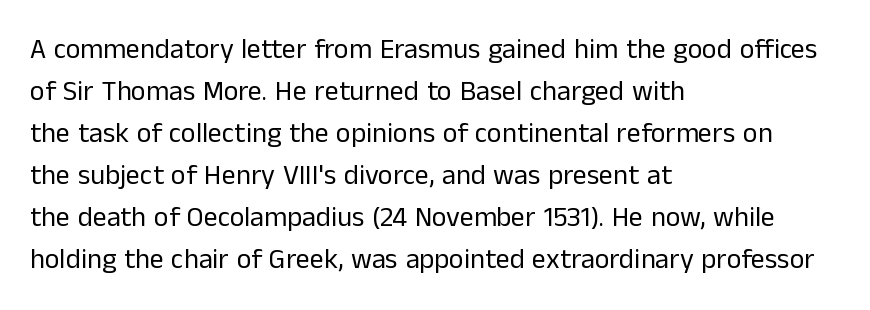
The horizontal fit of the characters is conventional and even. Unlike a traditional serif, this face leaves its strokes unadorned. You could not count columns in this text — the font is proportionally spaced. Italic? Not at all — the glyphs are vertical. The face looks like a standard text weight, possibly lighter.
